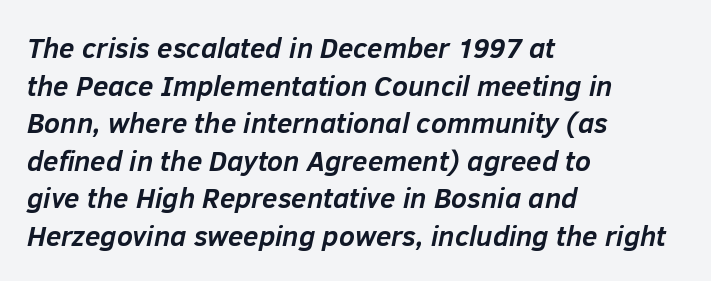
{"italic": "yes", "lean": "right", "slant_degrees": 12, "bold": "yes", "weight": "semibold", "width": "normal", "stroke_contrast": "low", "x_height": "medium", "monospaced": "no", "underline": "no", "align": "left", "line_spacing": "normal", "line_spacing_ratio": 1.34, "letter_spacing": "normal", "letter_spacing_em": 0.0, "glyph_px": 28}
